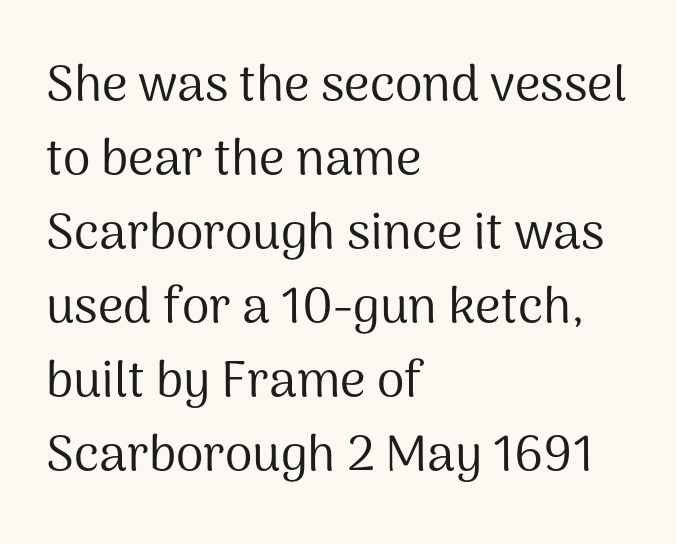
{"serif": "no", "italic": "no", "bold": "no", "weight": "regular", "width": "normal", "stroke_contrast": "medium", "x_height": "medium", "monospaced": "no", "underline": "no", "align": "left", "line_spacing": "normal", "line_spacing_ratio": 1.48, "letter_spacing": "normal", "letter_spacing_em": 0.0, "glyph_px": 50}
